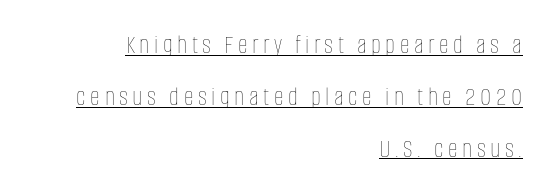
Q: Is the text bold? A: No.
Q: Is the text italic (slanted)? A: No, it is upright.
Q: Is the text underlined? A: Yes.
Q: How is the paragraph aligned? A: Right-aligned.
Q: Is the spacing between lines tight, normal or loose? A: Loose.
